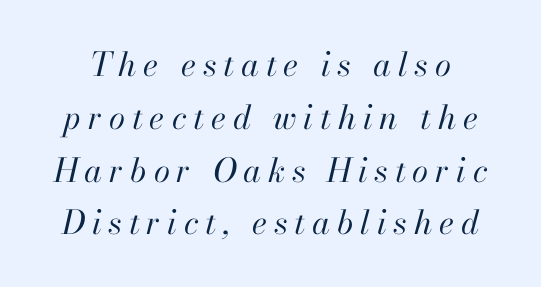
Q: Is the text bold? A: No.
Q: Is the text italic (slanted)? A: Yes, it leans right by about 13 degrees.
Q: Is the text underlined? A: No.
Q: Is the spacing between letters normal or unusually wide? A: Unusually wide.
Q: Is the spacing between lines tight, normal or loose? A: Normal.
Q: Width (condensed, normal, or wide)? A: Normal.
Q: Stroke contrast? A: High.
Q: x-height? A: Small.
Q: Monospaced? A: No.
